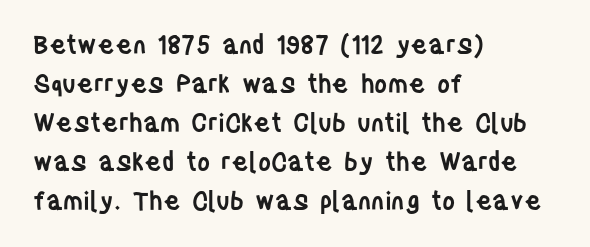
{"italic": "no", "bold": "semi", "underline": "no", "align": "left", "line_spacing": "normal", "line_spacing_ratio": 1.56, "letter_spacing": "normal", "letter_spacing_em": 0.0, "glyph_px": 25}
